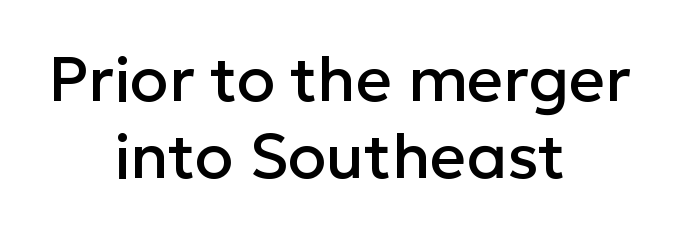
The image shows 63 px sans-serif type, upright; set centered, line spacing 1.22x, normal letter spacing, not underlined; low stroke contrast and a medium x-height.
